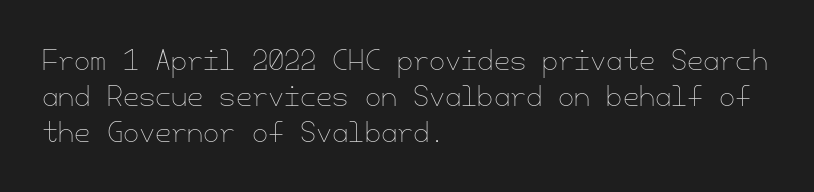
The characters are drawn with everyday or finer stroke widths. Line beginnings align vertically; line endings do not. Rule under the text: the space is simply empty. Words appear dense and cohesive because spacing is normal. Whoever set this chose a conventional vertical rhythm. Rendered with straight, roman letterforms.
